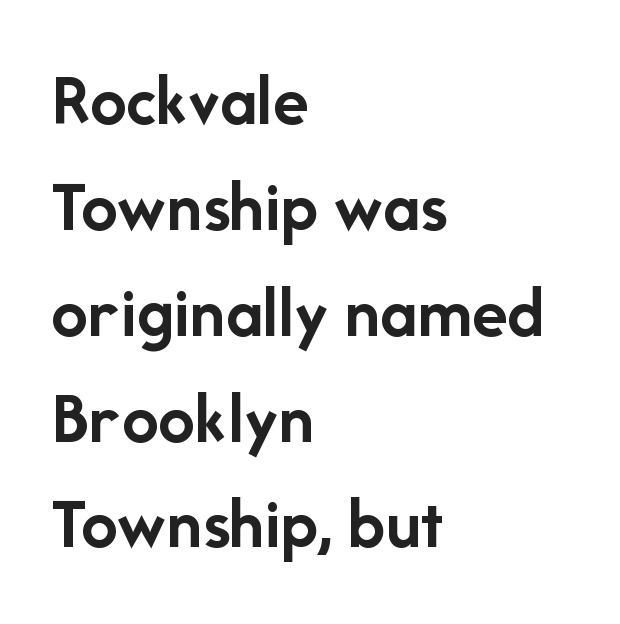
Q: Is the text bold? A: Yes.
Q: Is the text italic (slanted)? A: No, it is upright.
Q: Is the typeface a serif or a sans-serif typeface? A: Sans-serif.
Q: Is the text underlined? A: No.
Q: How is the paragraph aligned? A: Left-aligned.
Q: Is the spacing between letters normal or unusually wide? A: Normal.
Q: Is the spacing between lines tight, normal or loose? A: Normal.
Q: Width (condensed, normal, or wide)? A: Normal.
Q: Stroke contrast? A: Low.
Q: x-height? A: Medium.
Q: Monospaced? A: No.
